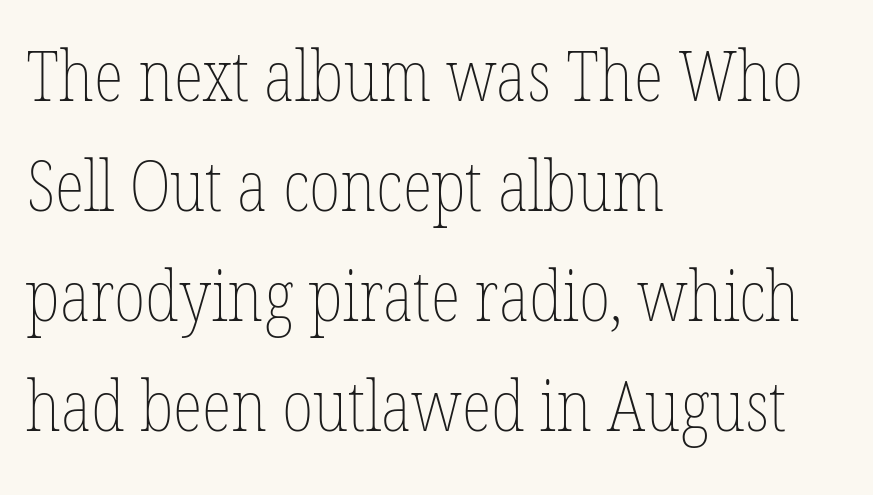
Q: Is the text bold? A: No.
Q: Is the text italic (slanted)? A: No, it is upright.
Q: Is the text underlined? A: No.
Q: How is the paragraph aligned? A: Left-aligned.
Q: Is the spacing between letters normal or unusually wide? A: Normal.
Q: Is the spacing between lines tight, normal or loose? A: Normal.
Q: Width (condensed, normal, or wide)? A: Condensed.
Q: Stroke contrast? A: Low.
Q: x-height? A: Medium.
Q: Monospaced? A: No.
